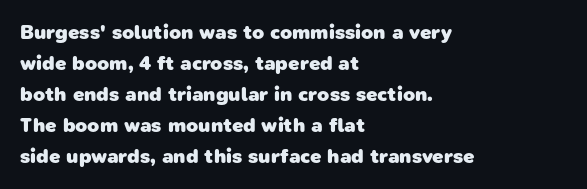
The image shows 20 px bold type; set left-aligned, normal line spacing (1.55x), normal letter spacing, not underlined.
